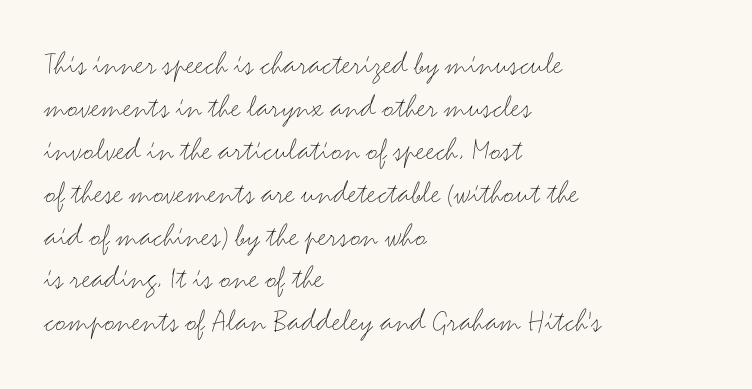
The image shows 33 px light, wide sans-serif type; set left-aligned, normal line spacing (1.3x), normal letter spacing, not underlined; medium stroke contrast and a small x-height.
